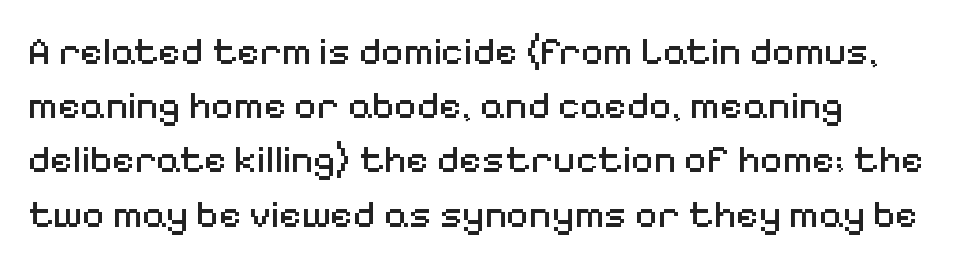
The line texture is even and compact thanks to regular tracking. Proportional: the letters do not fall into vertical columns. The designer went with a sans here, leaving each stem footless. Type without underlining. Which margin do the lines hug? The left one — the right edge is uneven. The leading is moderate, giving the passage an even texture.
